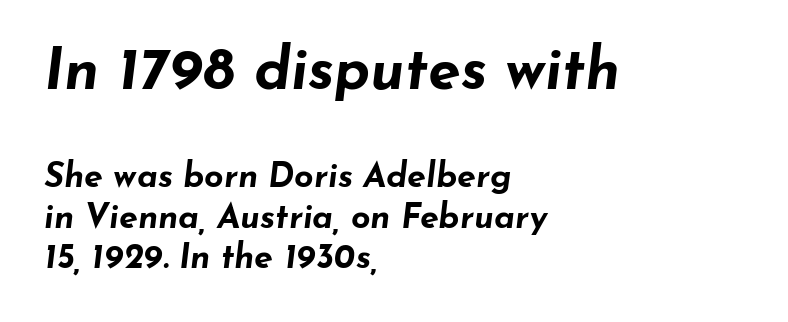
{"italic": "yes", "lean": "right", "slant_degrees": 7, "bold": "yes", "weight": "bold", "width": "wide", "stroke_contrast": "low", "x_height": "small", "monospaced": "no", "underline": "no", "align": "left", "line_spacing_ratio": 1.19, "letter_spacing": "normal", "letter_spacing_em": 0.0, "larger_block": "first", "size_ratio": 1.74, "glyph_px": 59}
